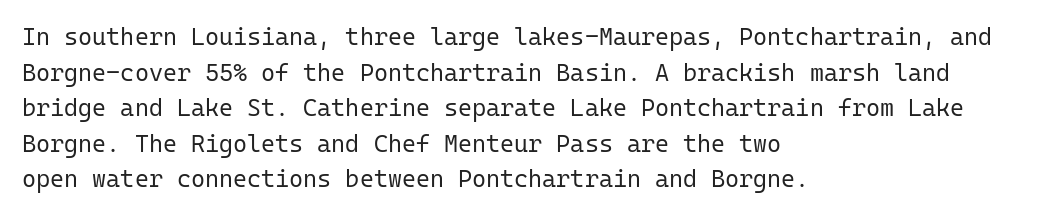
Q: Is the text bold? A: No.
Q: Is the text italic (slanted)? A: No, it is upright.
Q: Is the text underlined? A: No.
Q: How is the paragraph aligned? A: Left-aligned.
Q: Is the spacing between letters normal or unusually wide? A: Normal.
Q: Is the spacing between lines tight, normal or loose? A: Normal.
